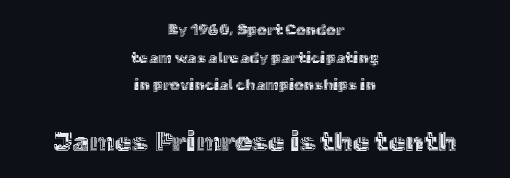
{"italic": "no", "underline": "no", "align": "center", "line_spacing_ratio": 1.85, "letter_spacing": "normal", "letter_spacing_em": 0.0, "larger_block": "second", "size_ratio": 1.8, "glyph_px": 27}
